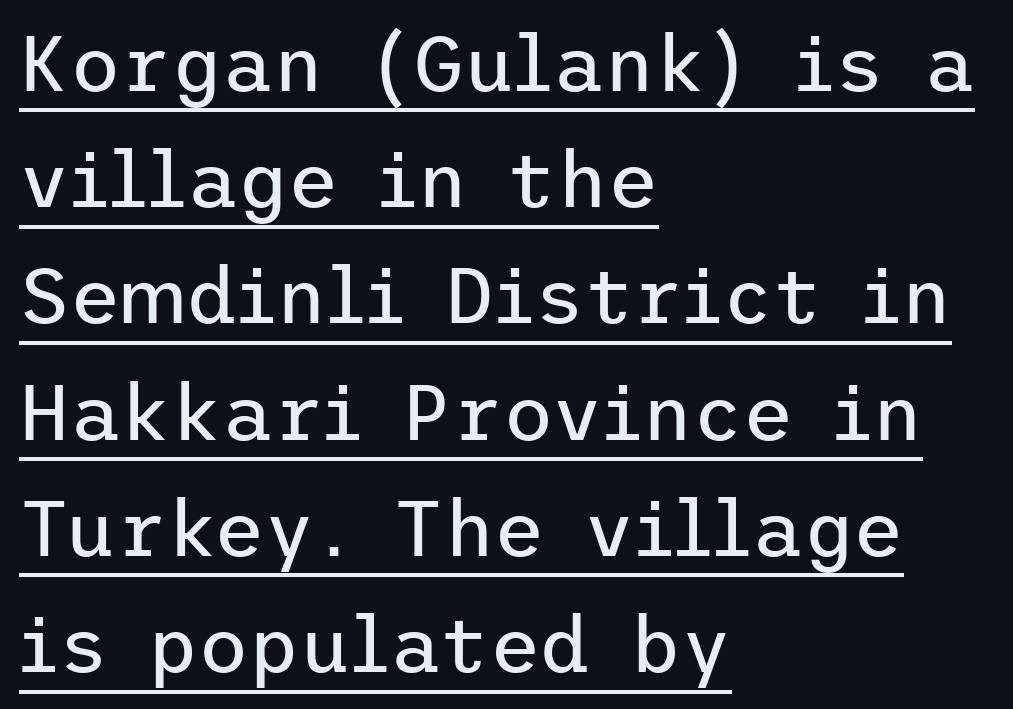
The type sits square on the baseline with zero lean. Compared with a centered layout, this one pins lines to the left instead. Font category for this specimen: sans-serif. Is there an underline? Yes — a line sits under the letters. The designer left line spacing at the default.
